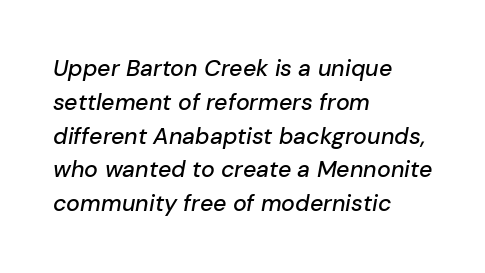
{"italic": "yes", "lean": "right", "slant_degrees": 10, "underline": "no", "align": "left", "line_spacing": "normal", "line_spacing_ratio": 1.47, "letter_spacing": "normal", "letter_spacing_em": 0.0, "glyph_px": 23}
